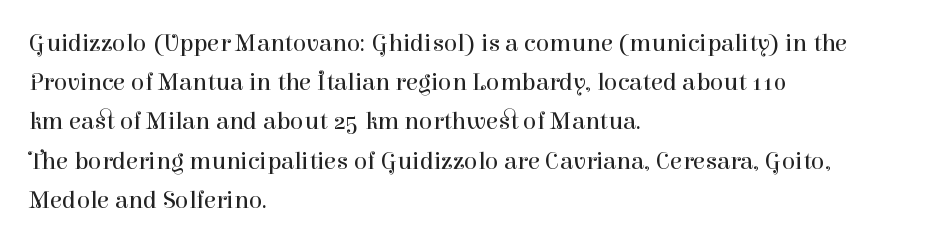
Is this a heavy cut? Hardly; it is regular or lighter. In CSS terms this would be text-align: left. Words appear dense and cohesive because spacing is normal. The gap between lines stays unmarked. Reading down the column, the eye jumps a familiar distance to each next line. This is roman type, the default non-slanted kind.
